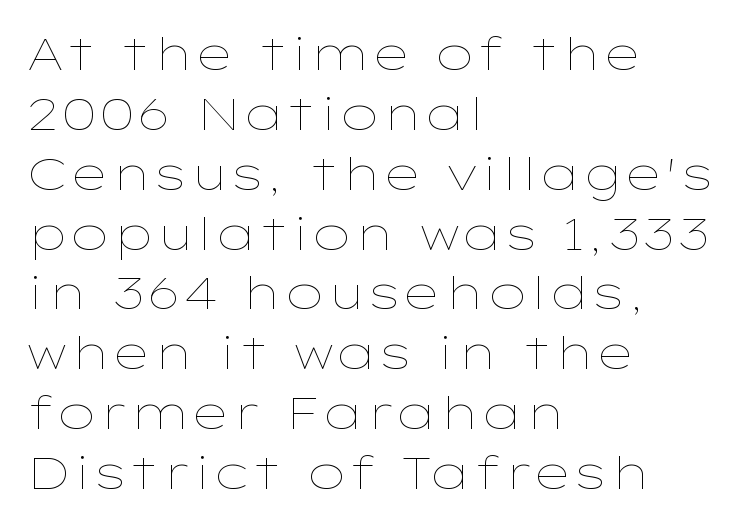
The rendering uses a moderate line-height, typical for paragraphs. In terms of posture, this sample is upright. In CSS terms this would be text-align: left. The glyphs are unaccompanied by any horizontal stroke below them. Spacing between characters is what you'd get straight out of the box.
